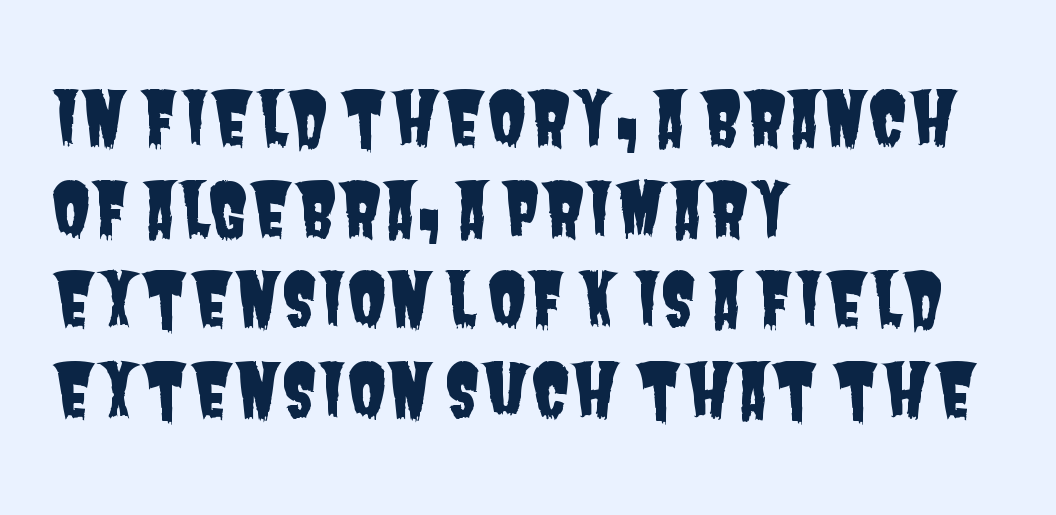
The image shows 72 px condensed sans-serif type; set left-aligned, normal line spacing (1.26x), normal letter spacing, not underlined; low stroke contrast and a large x-height.
